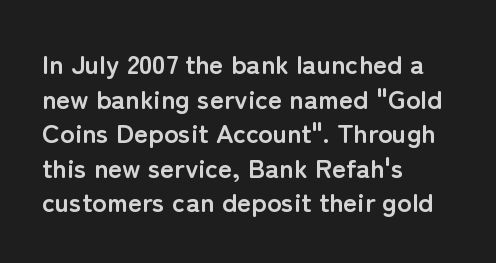
Q: Is the text bold? A: Yes.
Q: Is the text italic (slanted)? A: No, it is upright.
Q: Is the text underlined? A: No.
Q: How is the paragraph aligned? A: Left-aligned.
Q: Is the spacing between letters normal or unusually wide? A: Normal.
Q: Is the spacing between lines tight, normal or loose? A: Normal.
